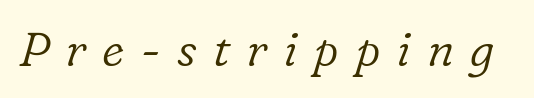
Type style note: has serifs. Varying glyph widths throughout — classic text-font behaviour. Substantial extra tracking has been applied to these lines. The text carries the slant typical of an italic or oblique font. Check under the words: just untouched page.
